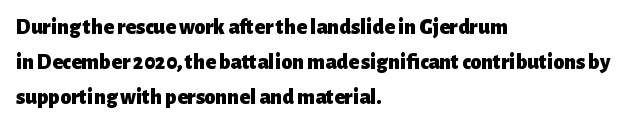
The image shows 22 px bold type, upright; set left-aligned, normal line spacing (1.59x), normal letter spacing, not underlined.
